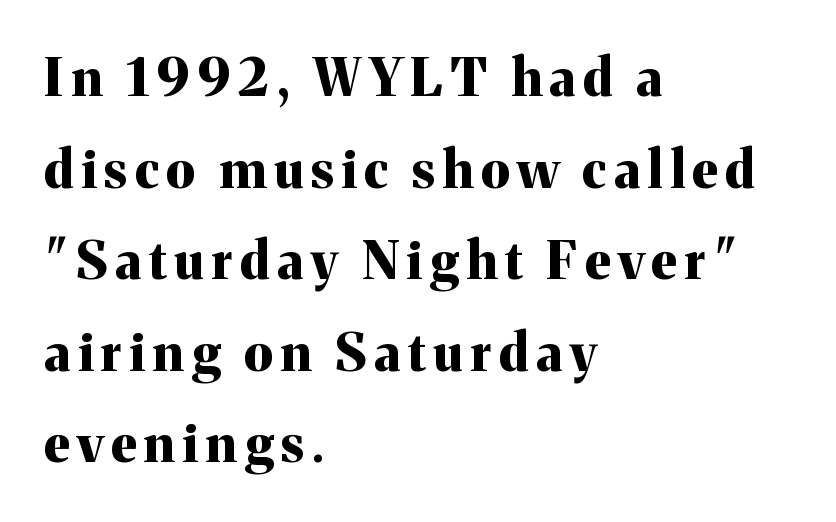
The image shows 52 px bold serif type, upright; set left-aligned, line spacing 1.76x, not underlined; medium stroke contrast and a medium x-height.
